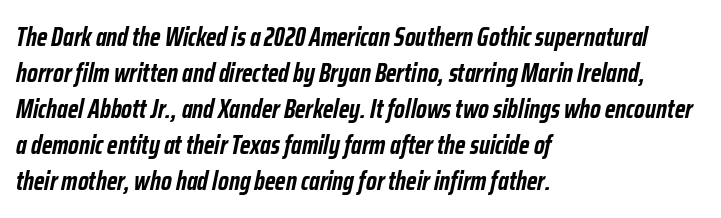
Q: Is the text bold? A: Yes.
Q: Is the text italic (slanted)? A: Yes, it leans right by about 12 degrees.
Q: Is the text underlined? A: No.
Q: How is the paragraph aligned? A: Left-aligned.
Q: Is the spacing between letters normal or unusually wide? A: Normal.
Q: Is the spacing between lines tight, normal or loose? A: Normal.
